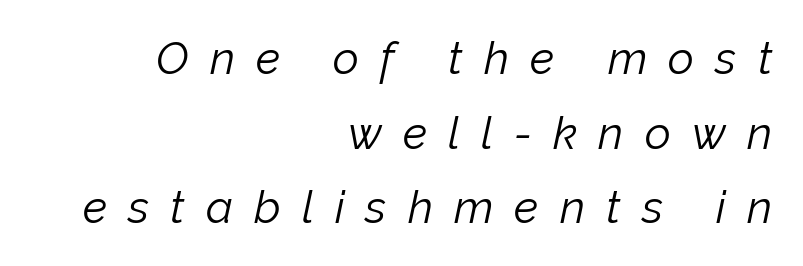
{"italic": "yes", "lean": "right", "slant_degrees": 12, "bold": "no", "weight": "light", "width": "normal", "stroke_contrast": "low", "x_height": "medium", "monospaced": "no", "underline": "no", "align": "right", "line_spacing": "normal", "line_spacing_ratio": 1.66, "letter_spacing": "wide", "letter_spacing_em": 0.47, "glyph_px": 45}
